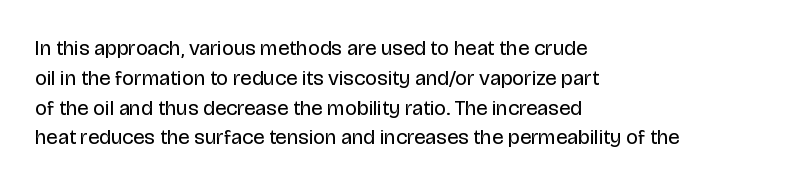
The image shows 21 px text type, upright; set left-aligned, normal line spacing (1.42x), normal letter spacing, not underlined.
